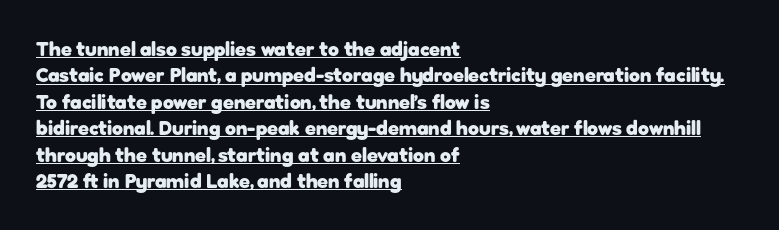
One-word summary of the alignment: left. Normally led — the rows are evenly, conventionally spaced. The glyphs are accompanied by a horizontal stroke just below them. You'd pick this weight for a headline — it's a proper bold. The rendering keeps characters at their native spacing. Tall strokes in this sample are plumb rather than angled.
